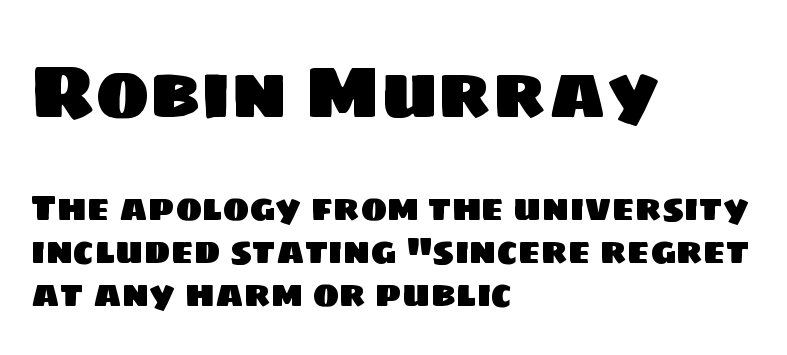
Nobody touched the tracking dial on this one. Leftover space on each line is placed entirely after the last word. Descenders are the only things crossing below the line. Two sizes are in play, and the larger belongs to the first block.
